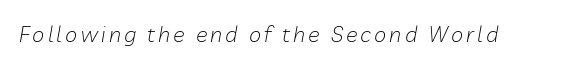
Stem width sits at or under what a default text font uses. Decoration check: the copy has no underline. Rendered with sloped, italic letterforms.
